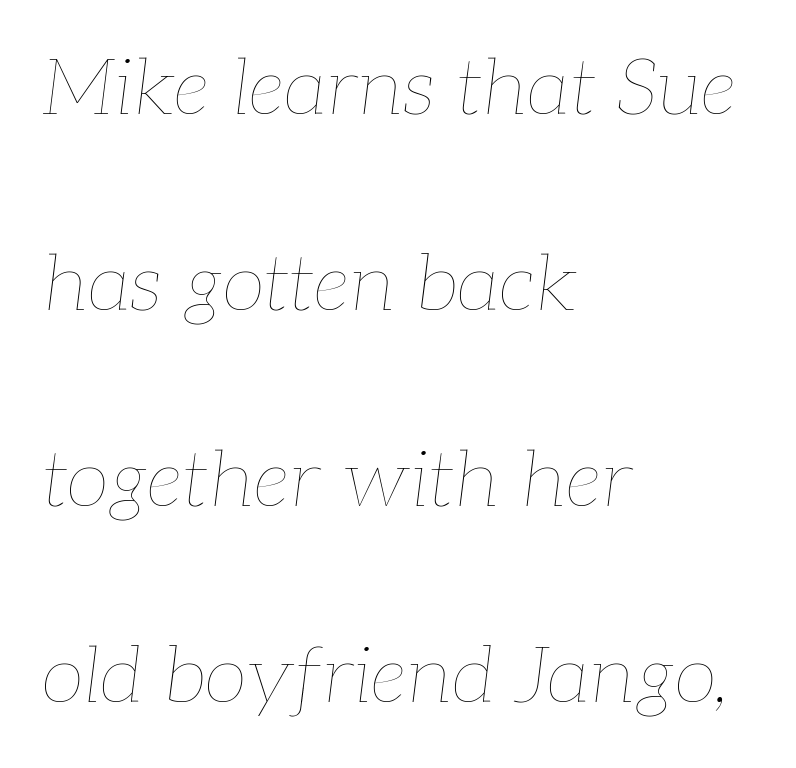
{"italic": "yes", "lean": "right", "slant_degrees": 7, "bold": "no", "weight": "thin", "width": "normal", "stroke_contrast": "low", "x_height": "medium", "monospaced": "no", "underline": "no", "align": "left", "line_spacing": "loose", "line_spacing_ratio": 2.48, "letter_spacing": "normal", "letter_spacing_em": 0.0, "glyph_px": 79}
